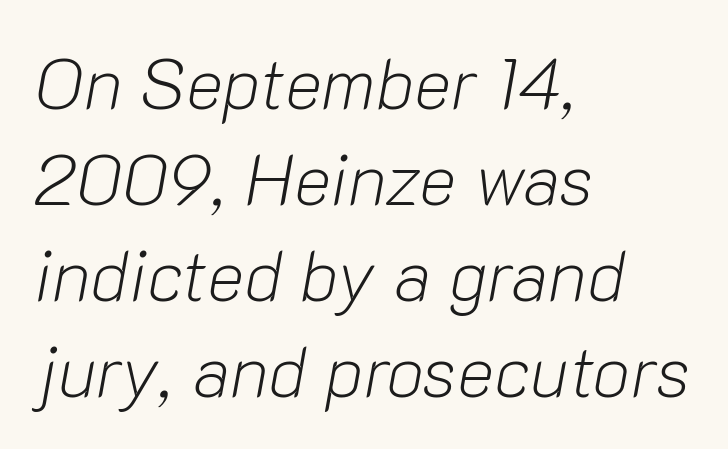
The image shows 71 px light type, italic (leaning right); set left-aligned, normal line spacing (1.35x), normal letter spacing, not underlined; low stroke contrast and a medium x-height.
